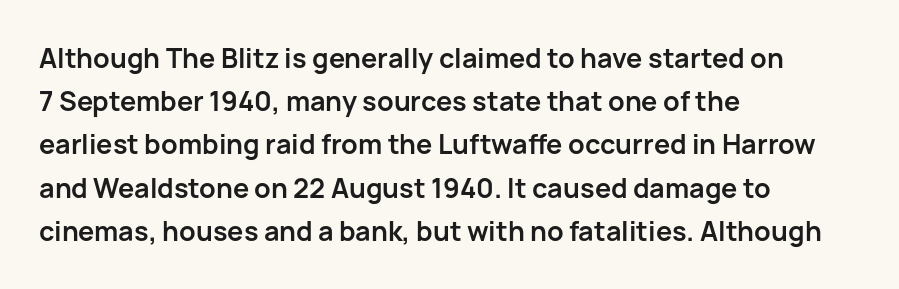
Q: Is the text bold? A: Yes.
Q: Is the text italic (slanted)? A: No, it is upright.
Q: Is the text underlined? A: No.
Q: How is the paragraph aligned? A: Left-aligned.
Q: Is the spacing between letters normal or unusually wide? A: Normal.
Q: Is the spacing between lines tight, normal or loose? A: Normal.
